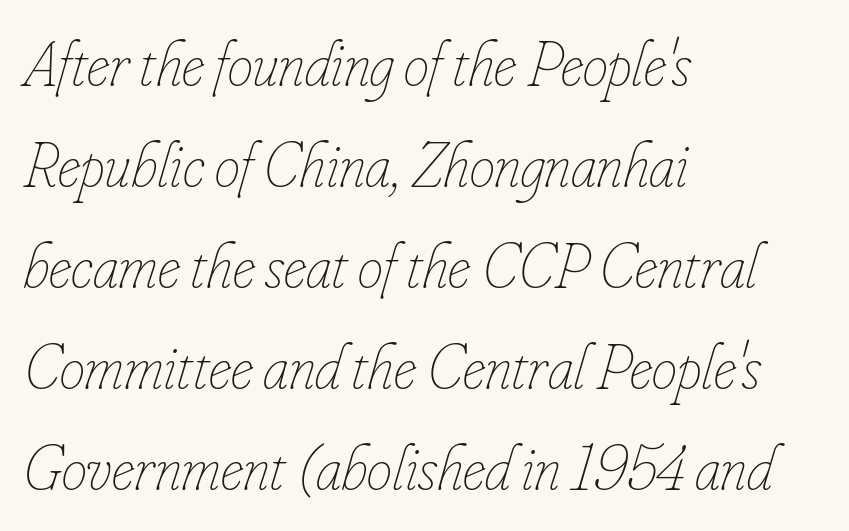
Q: Is the text bold? A: No.
Q: Is the text italic (slanted)? A: Yes, it leans right by about 16 degrees.
Q: Is the text underlined? A: No.
Q: How is the paragraph aligned? A: Left-aligned.
Q: Is the spacing between letters normal or unusually wide? A: Normal.
Q: Is the spacing between lines tight, normal or loose? A: Normal.
Q: Width (condensed, normal, or wide)? A: Condensed.
Q: Stroke contrast? A: Low.
Q: x-height? A: Small.
Q: Monospaced? A: No.
